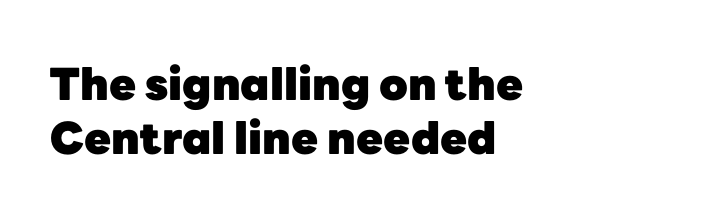
{"serif": "no", "italic": "no", "bold": "yes", "weight": "heavy", "width": "normal", "stroke_contrast": "low", "x_height": "medium", "monospaced": "no", "underline": "no", "align": "left", "line_spacing_ratio": 1.22, "letter_spacing": "normal", "letter_spacing_em": 0.0, "glyph_px": 44}
